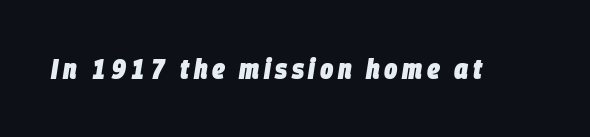
Q: Is the text bold? A: Yes.
Q: Is the text italic (slanted)? A: Yes, it leans right by about 9 degrees.
Q: Is the text underlined? A: No.
Q: Width (condensed, normal, or wide)? A: Condensed.
Q: Stroke contrast? A: Low.
Q: x-height? A: Large.
Q: Monospaced? A: No.
